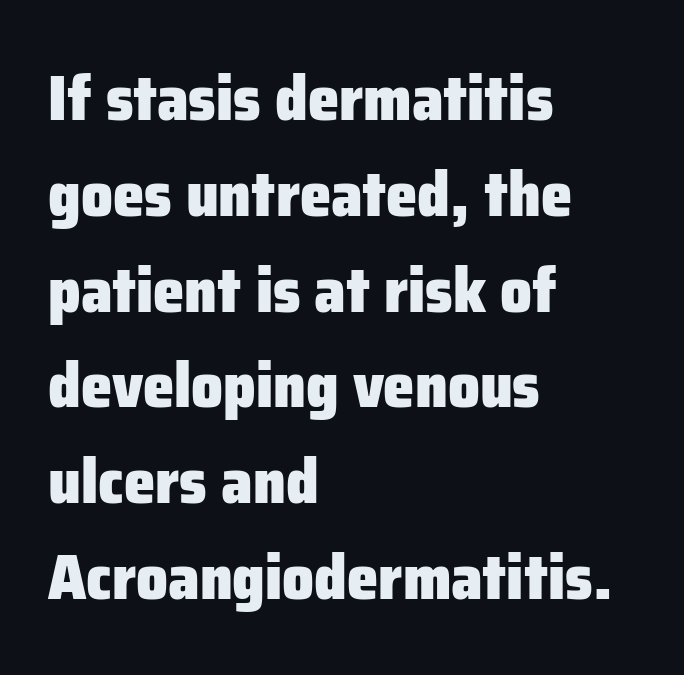
{"serif": "no", "italic": "no", "bold": "yes", "weight": "heavy", "width": "normal", "stroke_contrast": "low", "x_height": "medium", "monospaced": "no", "underline": "no", "align": "left", "line_spacing": "normal", "line_spacing_ratio": 1.52, "letter_spacing": "normal", "letter_spacing_em": 0.0, "glyph_px": 63}
